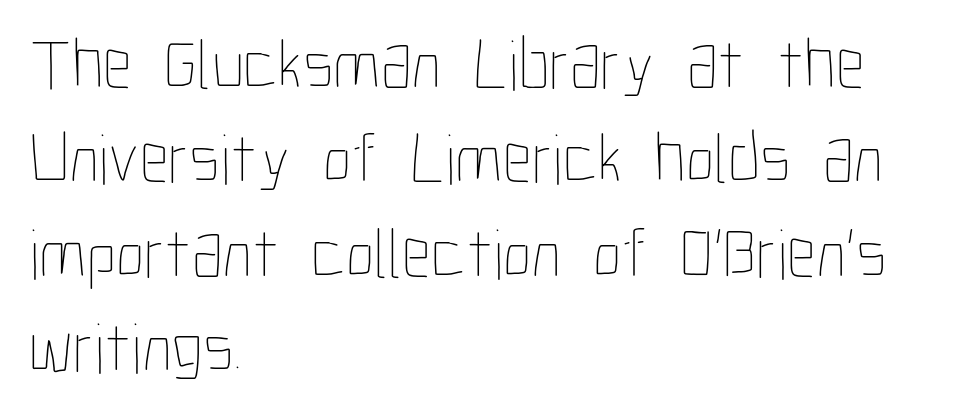
{"italic": "no", "bold": "no", "weight": "thin", "width": "condensed", "stroke_contrast": "low", "x_height": "medium", "monospaced": "no", "underline": "no", "align": "left", "line_spacing": "normal", "line_spacing_ratio": 1.31, "letter_spacing": "normal", "letter_spacing_em": 0.0, "glyph_px": 72}
